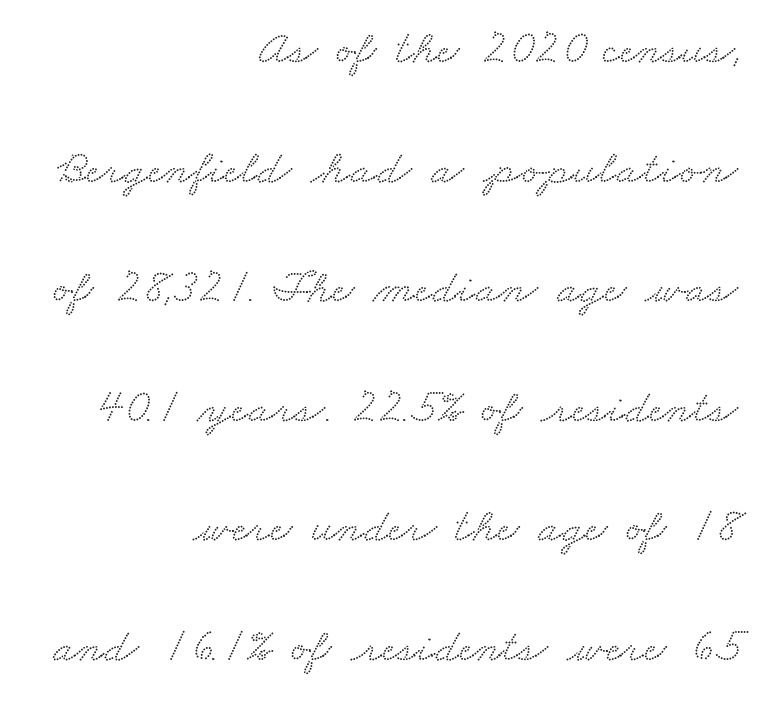
This sample has the flowing, uneven cadence of proportional lettering. In terms of letterspacing, this is plain default setting. Vertical spacing — loose. Small tapered or slab feet sit at the stroke ends, so this counts as serif. The compositor pushed each line to the right boundary. Descender tails drop into unmarked territory.
